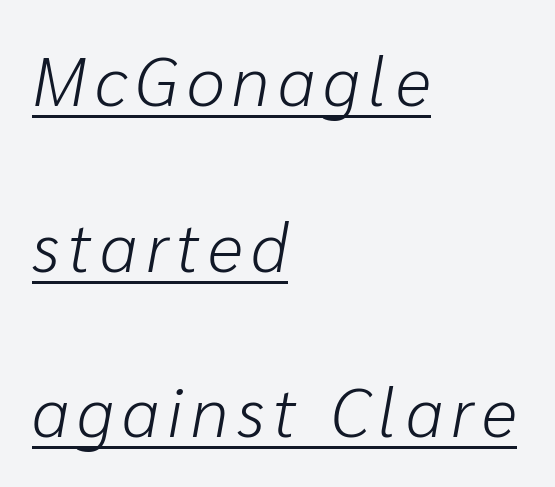
{"italic": "yes", "lean": "right", "slant_degrees": 10, "bold": "no", "weight": "light", "width": "normal", "stroke_contrast": "low", "x_height": "medium", "monospaced": "no", "underline": "yes", "align": "left", "line_spacing": "loose", "line_spacing_ratio": 2.4, "glyph_px": 69}
